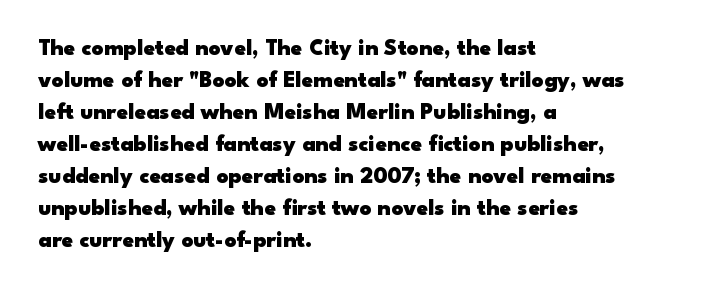
Q: Is the text bold? A: Yes.
Q: Is the text italic (slanted)? A: No, it is upright.
Q: Is the text underlined? A: No.
Q: How is the paragraph aligned? A: Left-aligned.
Q: Is the spacing between letters normal or unusually wide? A: Normal.
Q: Is the spacing between lines tight, normal or loose? A: Normal.
